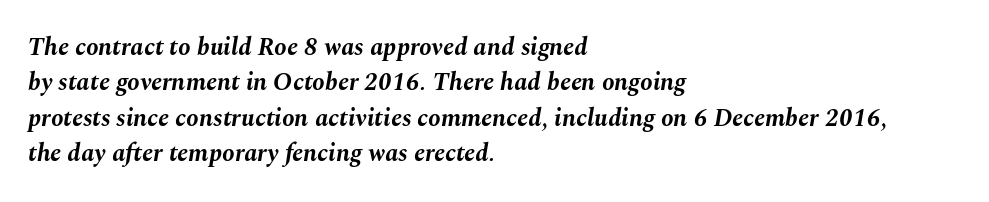
The passage shown leans; its letterforms are oblique. Where is the straight margin? On the left. Regular leading. Descenders are the only things crossing below the line.
